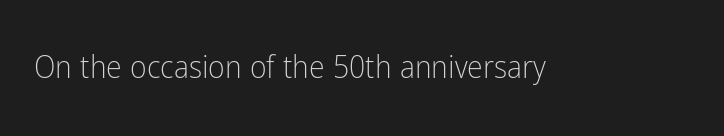
Q: Is the text bold? A: No.
Q: Is the text italic (slanted)? A: No, it is upright.
Q: Is the typeface a serif or a sans-serif typeface? A: Sans-serif.
Q: Is the text underlined? A: No.
Q: Is the spacing between letters normal or unusually wide? A: Normal.
Q: Width (condensed, normal, or wide)? A: Condensed.
Q: Stroke contrast? A: Low.
Q: x-height? A: Medium.
Q: Monospaced? A: No.
